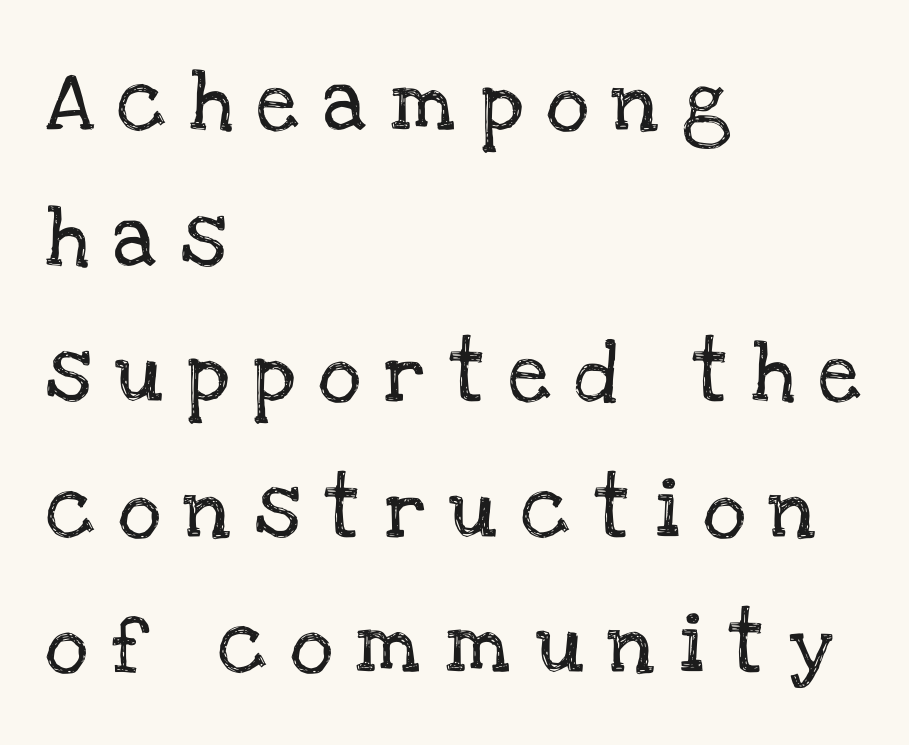
Q: Is the text italic (slanted)? A: No, it is upright.
Q: Is the typeface a serif or a sans-serif typeface? A: Serif.
Q: Is the text underlined? A: No.
Q: How is the paragraph aligned? A: Left-aligned.
Q: Is the spacing between letters normal or unusually wide? A: Unusually wide.
Q: Is the spacing between lines tight, normal or loose? A: Loose.
Q: Width (condensed, normal, or wide)? A: Normal.
Q: Stroke contrast? A: Low.
Q: x-height? A: Large.
Q: Monospaced? A: No.
